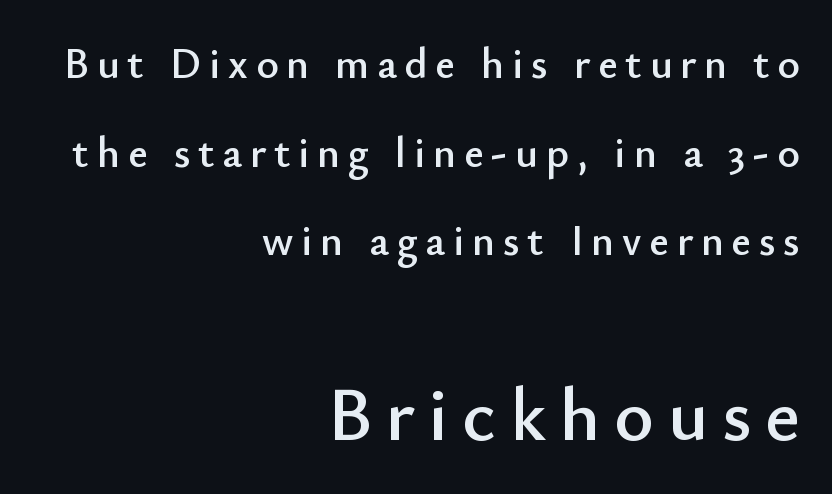
The image shows 76 px sans-serif type, upright; set right-aligned, loose line spacing (2.06x), not underlined; the second (bottom) block is 1.77x larger; low stroke contrast and a small x-height.
